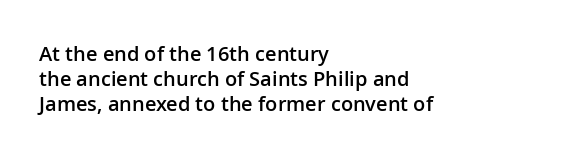
Q: Is the text bold? A: Semi-bold.
Q: Is the text italic (slanted)? A: No, it is upright.
Q: Is the text underlined? A: No.
Q: How is the paragraph aligned? A: Left-aligned.
Q: Is the spacing between letters normal or unusually wide? A: Normal.
Q: Is the spacing between lines tight, normal or loose? A: Normal.
